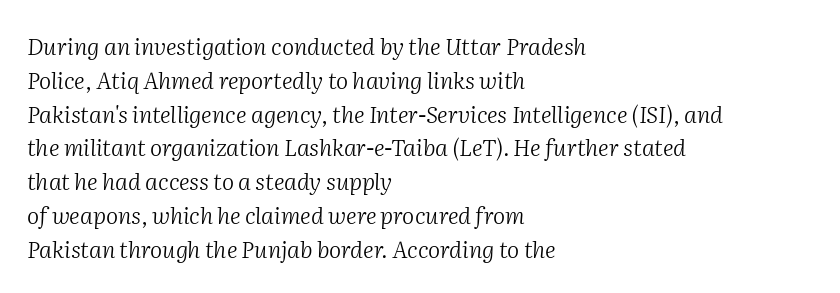
These lines stack with their left ends in a neat column. Caption: standard tracking, unaltered. Normally led — the rows are evenly, conventionally spaced. The typesetting does not lean heavy: it is not bold. Rule under the text: the space is simply empty. The letters are slanted; this is an italic face.
